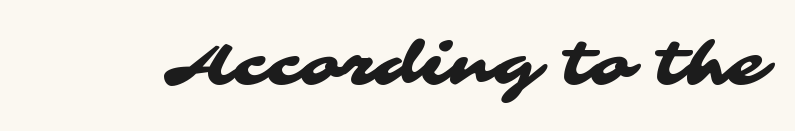
The image shows 59 px wide sans-serif type; set normal letter spacing, not underlined; medium stroke contrast and a medium x-height.
